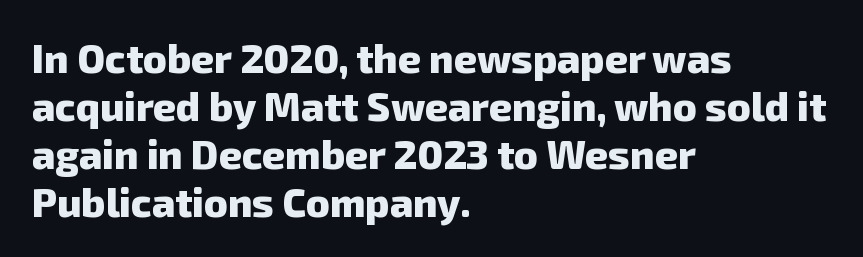
The image shows 40 px heavy sans-serif type; set left-aligned, line spacing 1.2x, normal letter spacing, not underlined; low stroke contrast and a medium x-height.
